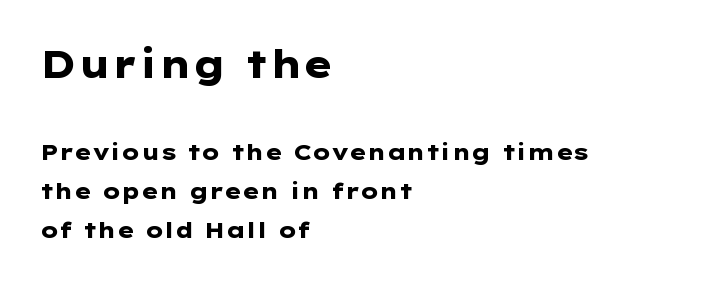
Q: Is the text bold? A: Yes.
Q: Is the text italic (slanted)? A: No, it is upright.
Q: Is the typeface a serif or a sans-serif typeface? A: Sans-serif.
Q: Is the text underlined? A: No.
Q: How is the paragraph aligned? A: Left-aligned.
Q: Is the spacing between letters normal or unusually wide? A: Normal.
Q: Which block of text is set in a larger size, the first (top) or the second (bottom)? A: The first (top) one.
Q: Width (condensed, normal, or wide)? A: Wide.
Q: Stroke contrast? A: Low.
Q: x-height? A: Medium.
Q: Monospaced? A: No.
